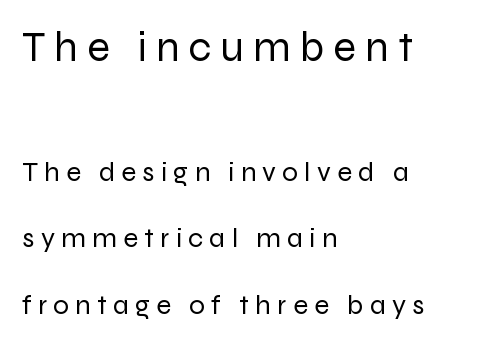
{"serif": "no", "italic": "no", "bold": "no", "weight": "regular", "width": "normal", "stroke_contrast": "low", "x_height": "medium", "monospaced": "no", "underline": "no", "align": "left", "line_spacing": "loose", "line_spacing_ratio": 2.37, "letter_spacing": "wide", "letter_spacing_em": 0.22, "larger_block": "first", "size_ratio": 1.5, "glyph_px": 42}
